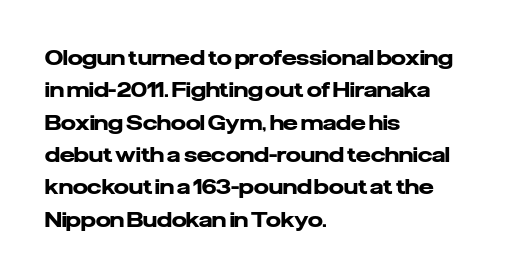
The image shows 21 px bold type, upright; set left-aligned, normal line spacing (1.54x), normal letter spacing, not underlined.
